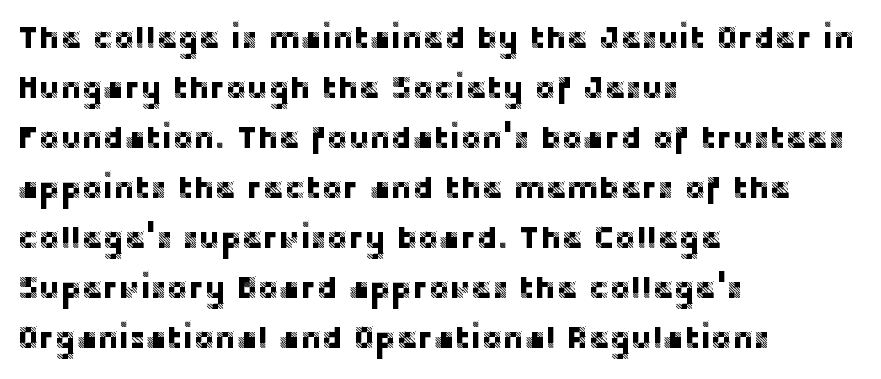
{"serif": "no", "italic": "no", "width": "normal", "stroke_contrast": "low", "x_height": "large", "monospaced": "no", "underline": "no", "align": "left", "line_spacing": "normal", "line_spacing_ratio": 1.56, "letter_spacing": "normal", "letter_spacing_em": 0.0, "glyph_px": 32}
